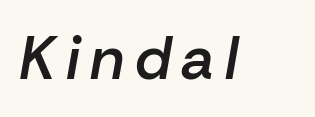
The image shows 60 px semibold type, italic (leaning right); set not underlined; low stroke contrast and a medium x-height.
